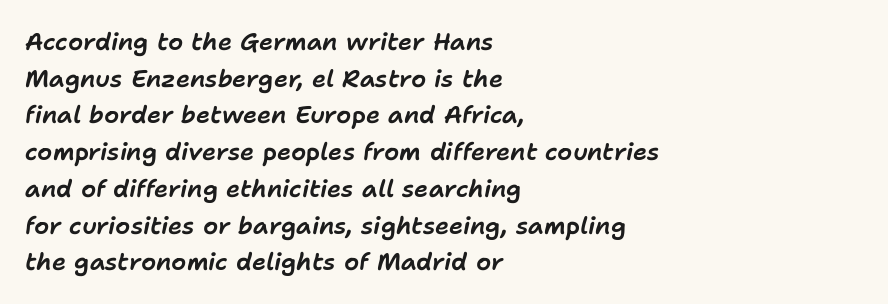
{"italic": "yes", "lean": "right", "slant_degrees": 11, "underline": "no", "align": "left", "line_spacing": "normal", "line_spacing_ratio": 1.53, "letter_spacing": "normal", "letter_spacing_em": 0.0, "glyph_px": 24}
